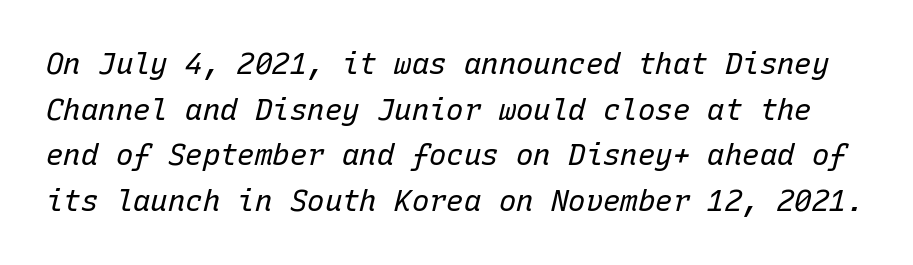
Just letters on the line, the space beneath them empty. One glance says typical: line gaps are just what's usual. Looking at the ascenders, they clearly lean. These lines keep a tight, regular rhythm from letter to letter.
